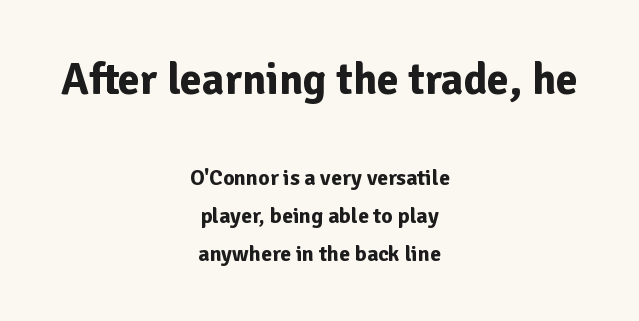
The image shows 44 px bold sans-serif type, upright; set centered, line spacing 1.74x, normal letter spacing, not underlined; the first (top) block is 2.0x larger; low stroke contrast and a medium x-height.
